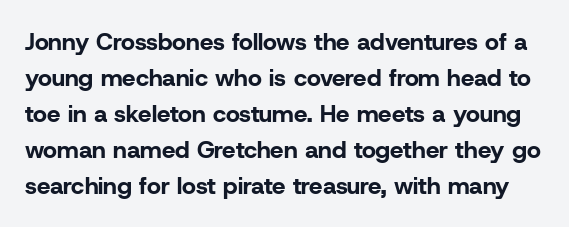
The image shows 24 px bold type, upright; set normal line spacing (1.5x), normal letter spacing, not underlined.
